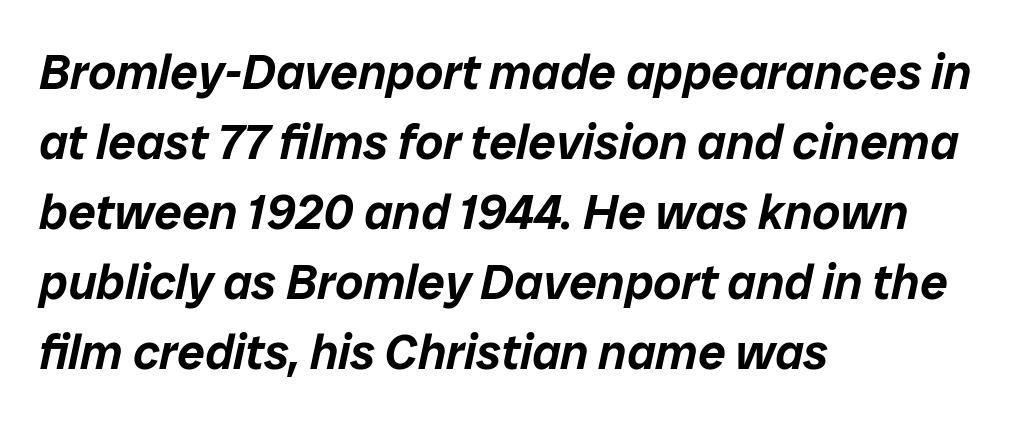
Q: Is the text italic (slanted)? A: Yes, it leans right by about 12 degrees.
Q: Is the text underlined? A: No.
Q: How is the paragraph aligned? A: Left-aligned.
Q: Is the spacing between letters normal or unusually wide? A: Normal.
Q: Is the spacing between lines tight, normal or loose? A: Normal.
Q: Width (condensed, normal, or wide)? A: Normal.
Q: Stroke contrast? A: Low.
Q: x-height? A: Medium.
Q: Monospaced? A: No.
